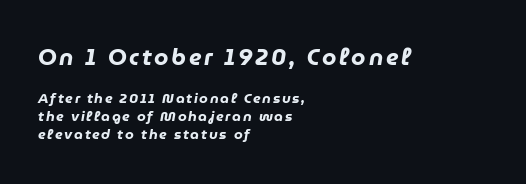
{"italic": "yes", "lean": "right", "slant_degrees": 9, "bold": "yes", "underline": "no", "align": "left", "line_spacing": "normal", "line_spacing_ratio": 1.28, "larger_block": "first", "size_ratio": 1.64, "glyph_px": 23}
